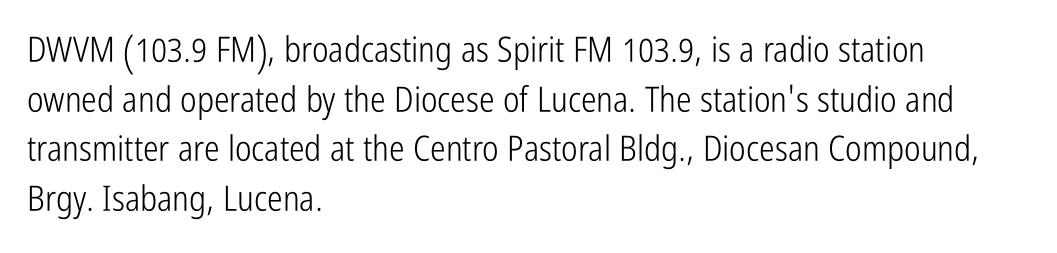
Designer's note — italics off, roman on. Inter-character spacing is left at the font's built-in metrics. Stems here are at most as thick as an everyday book face. The rendering uses natural spacing where letterforms have individual widths. Leading: standard.
